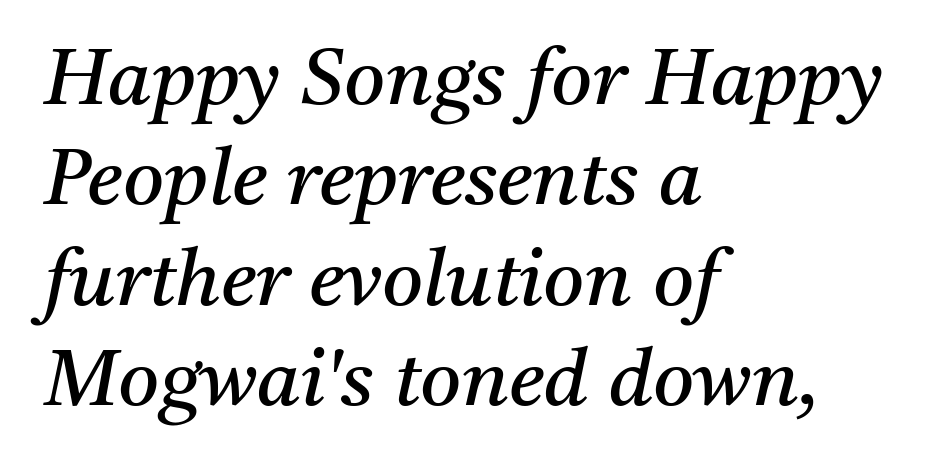
Rows of type keep a routine distance in the vertical direction. The font sits on the lighter half of the weight spectrum, regular included. The passage shown is typed in a proportional face where columns would drift. The specimen reads as italic at a glance.
